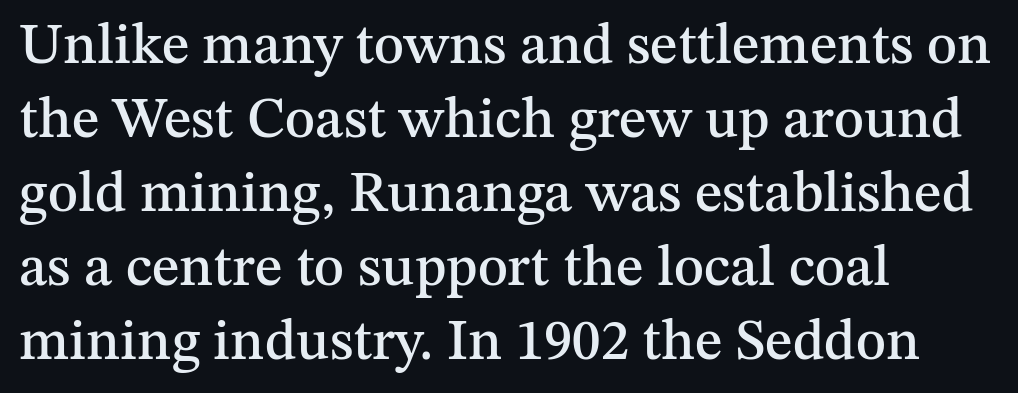
Spacing verdict: proportional, widths tailored to each character. Short and long lines alike share a common starting point at left. Posture: upright roman. Examine the stroke ends and you'll spot serifs. The passage shown has conventional tracking throughout.
